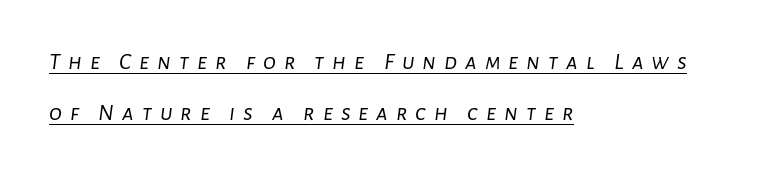
Q: Is the text bold? A: No.
Q: Is the text italic (slanted)? A: Yes, it leans right by about 7 degrees.
Q: Is the text underlined? A: Yes.
Q: How is the paragraph aligned? A: Left-aligned.
Q: Is the spacing between letters normal or unusually wide? A: Unusually wide.
Q: Is the spacing between lines tight, normal or loose? A: Loose.
